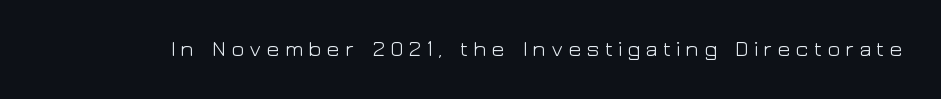
Q: Is the text bold? A: No.
Q: Is the text italic (slanted)? A: No, it is upright.
Q: Is the text underlined? A: No.
Q: Is the spacing between letters normal or unusually wide? A: Unusually wide.
